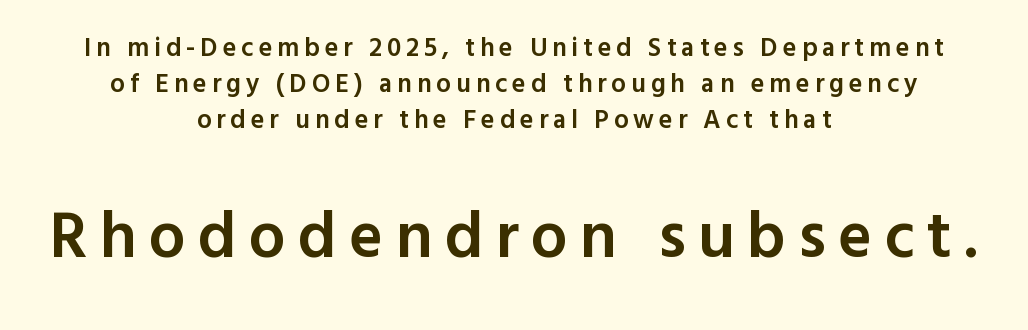
The image shows 65 px semibold sans-serif type, upright; set centered, normal line spacing (1.39x), not underlined; the second (bottom) block is 2.5x larger; a medium x-height.
